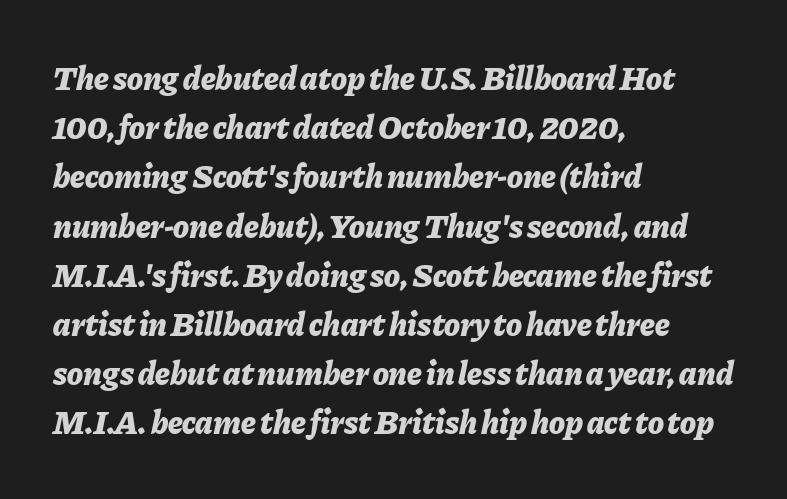
{"italic": "yes", "lean": "right", "slant_degrees": 11, "bold": "yes", "weight": "bold", "width": "normal", "stroke_contrast": "low", "x_height": "medium", "monospaced": "no", "underline": "no", "align": "left", "line_spacing": "normal", "line_spacing_ratio": 1.49, "letter_spacing": "normal", "letter_spacing_em": 0.0, "glyph_px": 33}
